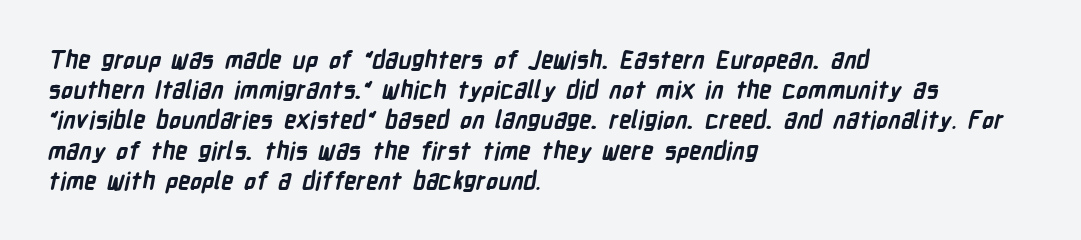
A dark, heavy texture on the line: the type is bold. Compared with typical paragraphs, the rows here are spaced about the same. Visually the block forms a straight wall on the left and a jagged coastline on the right. Descenders hang freely into open space. These lines keep a tight, regular rhythm from letter to letter.
